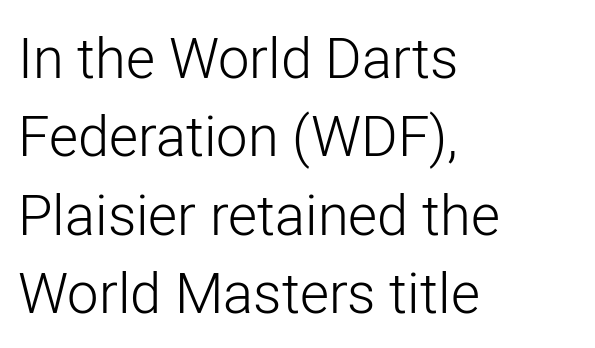
{"serif": "no", "italic": "no", "bold": "no", "weight": "light", "width": "normal", "stroke_contrast": "low", "x_height": "medium", "monospaced": "no", "underline": "no", "align": "left", "line_spacing": "normal", "line_spacing_ratio": 1.4, "letter_spacing": "normal", "letter_spacing_em": 0.0, "glyph_px": 56}
